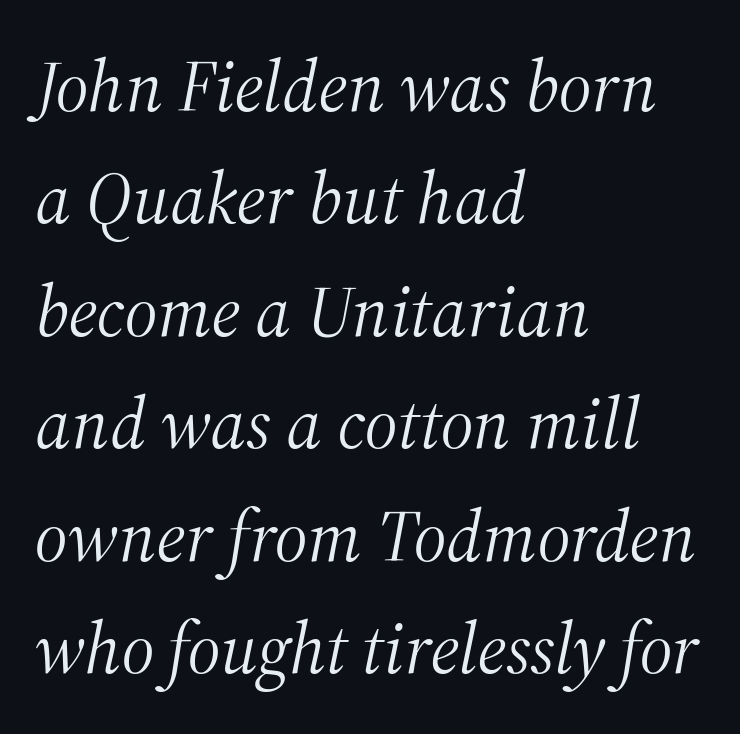
The image shows 73 px light serif type, italic (leaning right); set left-aligned, normal line spacing (1.54x), normal letter spacing, not underlined; medium stroke contrast and a medium x-height.
